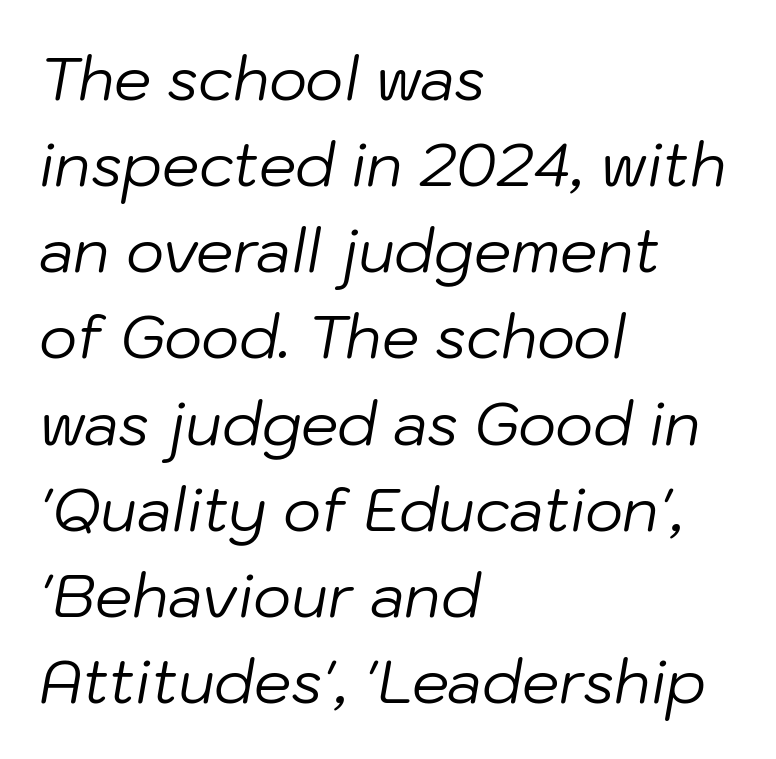
The image shows 59 px regular-weight type, italic (leaning right); set left-aligned, normal line spacing (1.46x), normal letter spacing, not underlined; low stroke contrast and a medium x-height.
